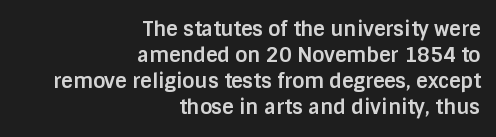
Q: Is the text bold? A: Yes.
Q: Is the text italic (slanted)? A: No, it is upright.
Q: Is the text underlined? A: No.
Q: How is the paragraph aligned? A: Right-aligned.
Q: Is the spacing between letters normal or unusually wide? A: Normal.
Q: Is the spacing between lines tight, normal or loose? A: Normal.
